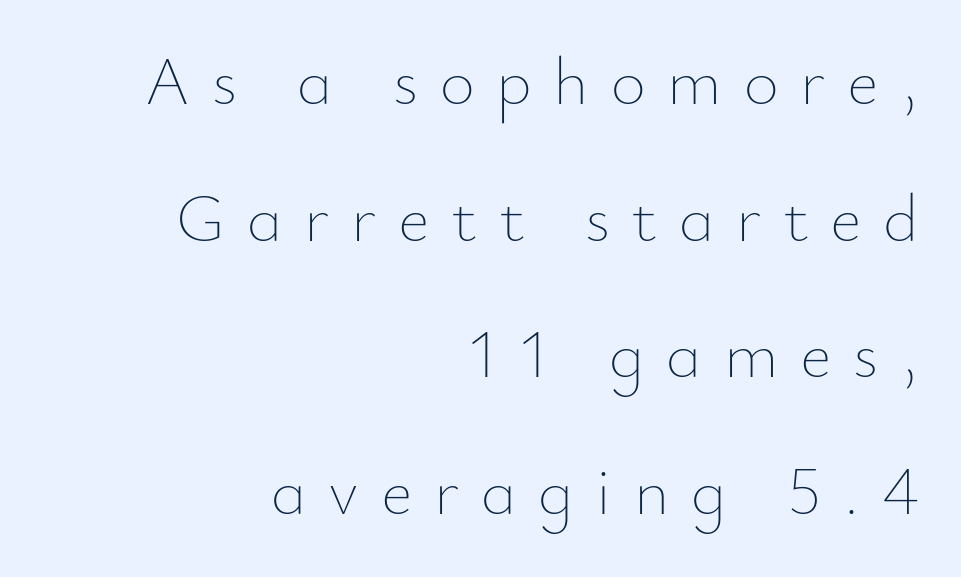
{"italic": "no", "bold": "no", "weight": "thin", "width": "normal", "stroke_contrast": "low", "x_height": "small", "monospaced": "no", "underline": "no", "align": "right", "line_spacing": "loose", "line_spacing_ratio": 2.01, "letter_spacing": "wide", "letter_spacing_em": 0.32, "glyph_px": 68}
